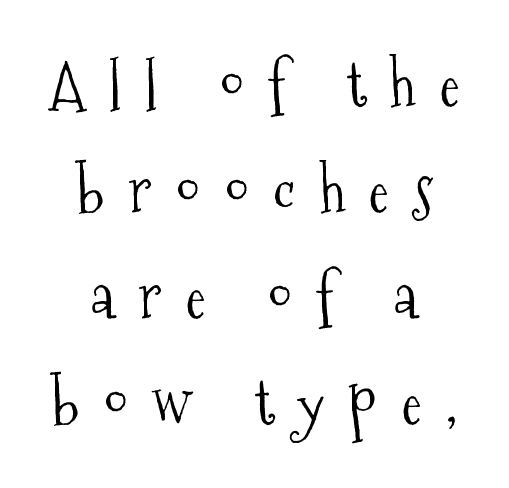
The face used here is proportionally spaced, like ordinary book or web type. The specimen reads as upright at a glance. The glyphs are unaccompanied by any horizontal stroke below them. Here the glyphs are tracked loosely, breaking word shapes into spaced letters.
